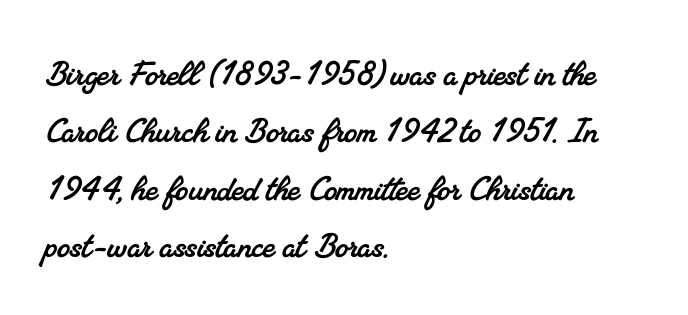
The paragraph shown leans on its left margin. Interline gaps are of average width in this sample. Between one letter and the next there's only the usual sliver of space. Spacing verdict: proportional, widths tailored to each character. This rendering employs a face with finishing strokes, i.e., a serif.
